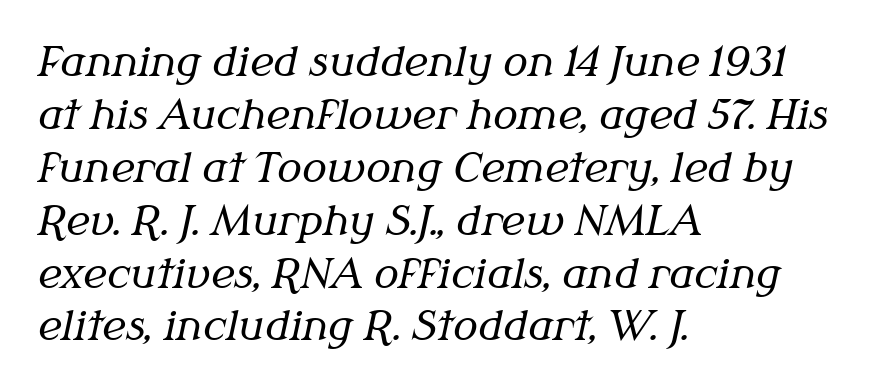
Q: Is the text bold? A: No.
Q: Is the text italic (slanted)? A: Yes, it leans right by about 12 degrees.
Q: Is the typeface a serif or a sans-serif typeface? A: Serif.
Q: Is the text underlined? A: No.
Q: How is the paragraph aligned? A: Left-aligned.
Q: Is the spacing between letters normal or unusually wide? A: Normal.
Q: Is the spacing between lines tight, normal or loose? A: Normal.
Q: Width (condensed, normal, or wide)? A: Normal.
Q: Stroke contrast? A: Medium.
Q: x-height? A: Medium.
Q: Monospaced? A: No.
